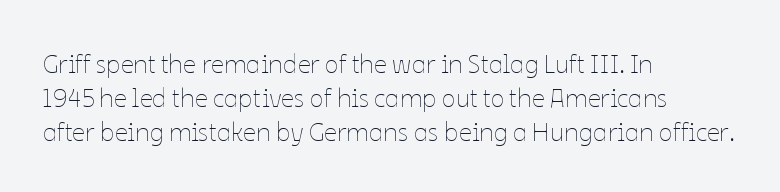
{"italic": "no", "bold": "no", "underline": "no", "align": "left", "line_spacing": "normal", "line_spacing_ratio": 1.3, "letter_spacing": "normal", "letter_spacing_em": 0.0, "glyph_px": 26}
